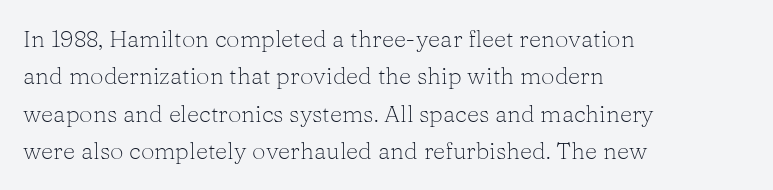
Evenly set lines give the paragraph a standard silhouette. Here the glyphs are tracked normally, forming tight word shapes. Rule under the text: the space is simply empty. Italic? Not at all — the glyphs are vertical. These glyphs show unthickened strokes, regular width or finer.
